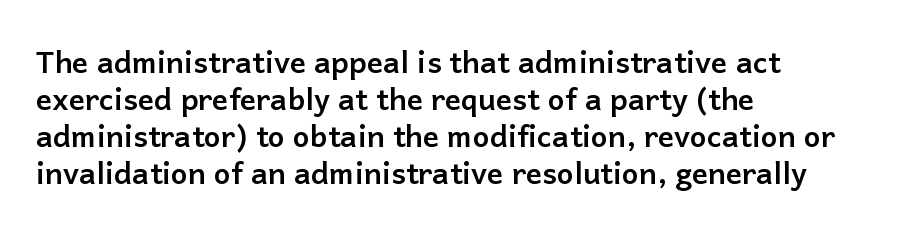
Q: Is the text bold? A: Yes.
Q: Is the text italic (slanted)? A: No, it is upright.
Q: Is the typeface a serif or a sans-serif typeface? A: Sans-serif.
Q: Is the text underlined? A: No.
Q: How is the paragraph aligned? A: Left-aligned.
Q: Is the spacing between letters normal or unusually wide? A: Normal.
Q: Width (condensed, normal, or wide)? A: Normal.
Q: Stroke contrast? A: Low.
Q: x-height? A: Medium.
Q: Monospaced? A: No.
